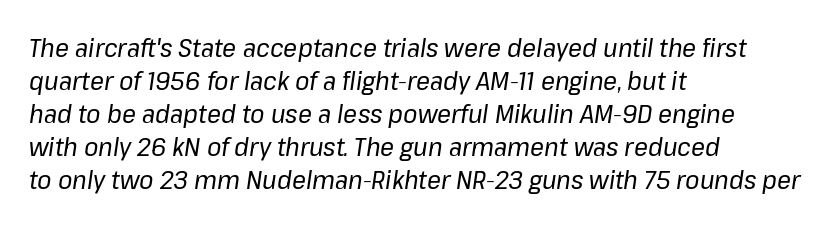
This sample is left-justified, so line endings fall wherever the words run out. Here the glyphs are tracked normally, forming tight word shapes. Nothing heavy about these letters — not bold at all. The space between consecutive lines is moderate. The gap between lines stays unmarked. The font's italic variant was chosen for this text.
